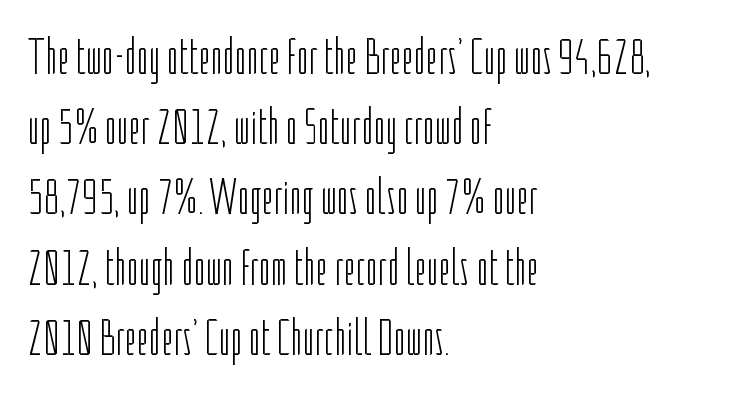
Q: Is the text bold? A: No.
Q: Is the text italic (slanted)? A: No, it is upright.
Q: Is the typeface a serif or a sans-serif typeface? A: Sans-serif.
Q: Is the text underlined? A: No.
Q: How is the paragraph aligned? A: Left-aligned.
Q: Is the spacing between letters normal or unusually wide? A: Normal.
Q: Is the spacing between lines tight, normal or loose? A: Normal.
Q: Width (condensed, normal, or wide)? A: Condensed.
Q: Stroke contrast? A: Low.
Q: x-height? A: Medium.
Q: Monospaced? A: No.
